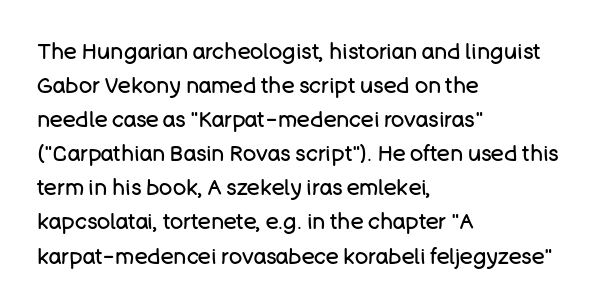
Caption: multi-line text, flush left, ragged right. Rendered with straight, roman letterforms. Beneath every word, the page is bare. Weight: not bold — regular or lighter. Nobody touched the tracking dial on this one. Vertically, the passage feels balanced, rows spaced as you'd expect.
